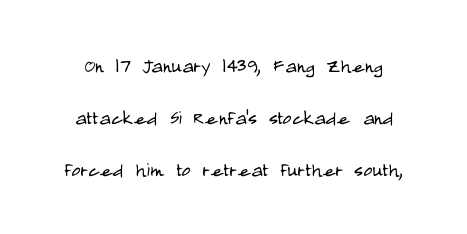
The image shows 24 px text type, upright; set loose line spacing (2.17x), normal letter spacing, not underlined.
